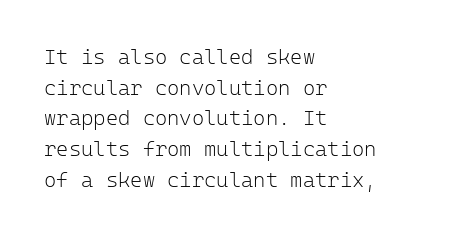
{"italic": "no", "bold": "no", "underline": "no", "align": "left", "line_spacing": "normal", "line_spacing_ratio": 1.46, "letter_spacing": "normal", "letter_spacing_em": 0.0, "glyph_px": 21}
